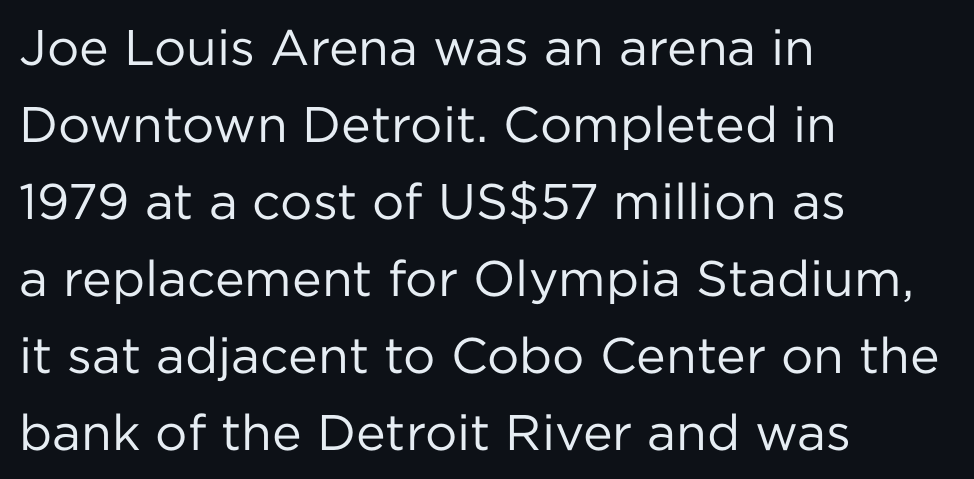
The image shows 50 px regular-weight sans-serif type, upright; set left-aligned, normal line spacing (1.54x), normal letter spacing, not underlined; low stroke contrast and a medium x-height.
